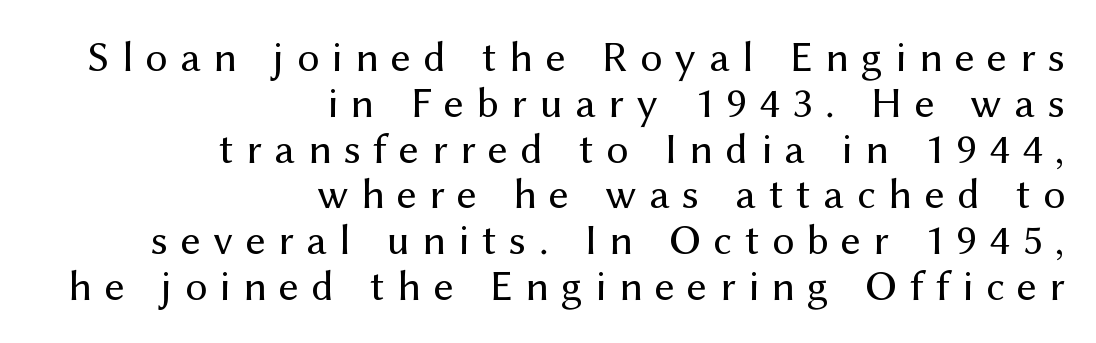
The image shows 44 px regular-weight sans-serif type, upright; set right-aligned, tight line spacing (1.04x), unusually wide letter spacing (+0.28 em), not underlined; medium stroke contrast and a medium x-height.
